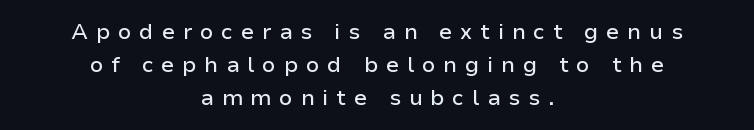
Normally led — the rows are evenly, conventionally spaced. Tracking here is generous; glyphs stand well apart from one another. Compared with a flush-left layout, this one balances lines on the center instead. When letters stand straight like this, we call the style roman or upright. The specimen omits any rule beneath the text block's lines.
